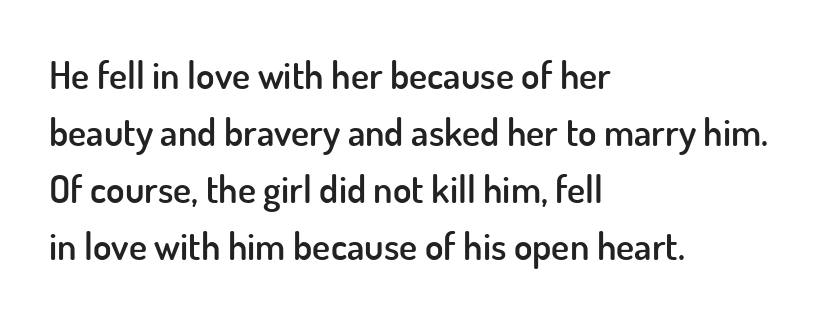
The image shows 38 px semibold sans-serif type, upright; set left-aligned, normal line spacing (1.5x), normal letter spacing, not underlined; low stroke contrast and a small x-height.
